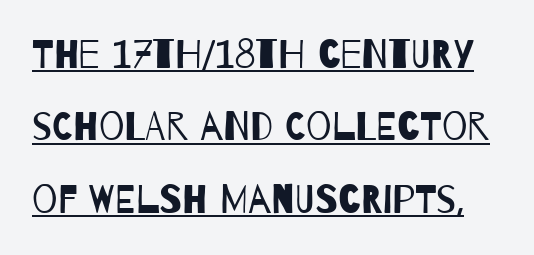
{"serif": "no", "bold": "no", "weight": "regular", "width": "condensed", "stroke_contrast": "low", "x_height": "large", "monospaced": "no", "underline": "yes", "line_spacing_ratio": 1.81, "letter_spacing": "normal", "letter_spacing_em": 0.0, "glyph_px": 40}
